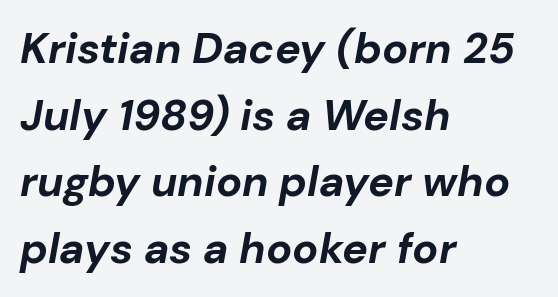
{"italic": "yes", "lean": "right", "slant_degrees": 10, "bold": "yes", "weight": "bold", "width": "normal", "stroke_contrast": "low", "x_height": "medium", "monospaced": "no", "underline": "no", "align": "left", "line_spacing": "normal", "line_spacing_ratio": 1.55, "letter_spacing": "normal", "letter_spacing_em": 0.0, "glyph_px": 43}
